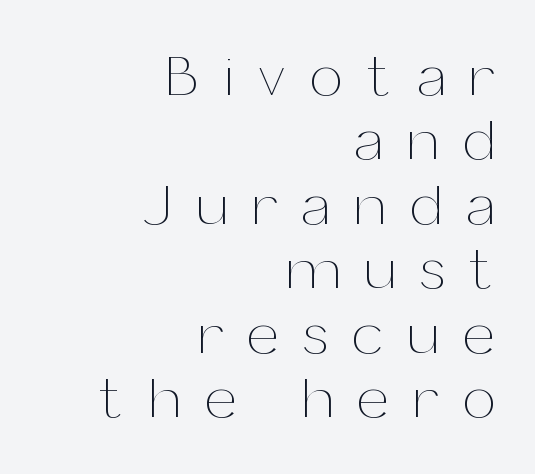
Q: Is the text bold? A: No.
Q: Is the text italic (slanted)? A: No, it is upright.
Q: Is the text underlined? A: No.
Q: How is the paragraph aligned? A: Right-aligned.
Q: Is the spacing between letters normal or unusually wide? A: Unusually wide.
Q: Is the spacing between lines tight, normal or loose? A: Tight.
Q: Width (condensed, normal, or wide)? A: Normal.
Q: Stroke contrast? A: Medium.
Q: x-height? A: Medium.
Q: Monospaced? A: No.
